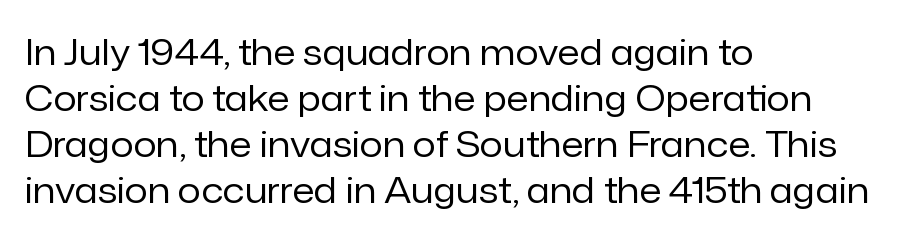
The image shows 36 px regular-weight sans-serif type, upright; set left-aligned, normal line spacing (1.28x), normal letter spacing, not underlined; low stroke contrast and a medium x-height.
